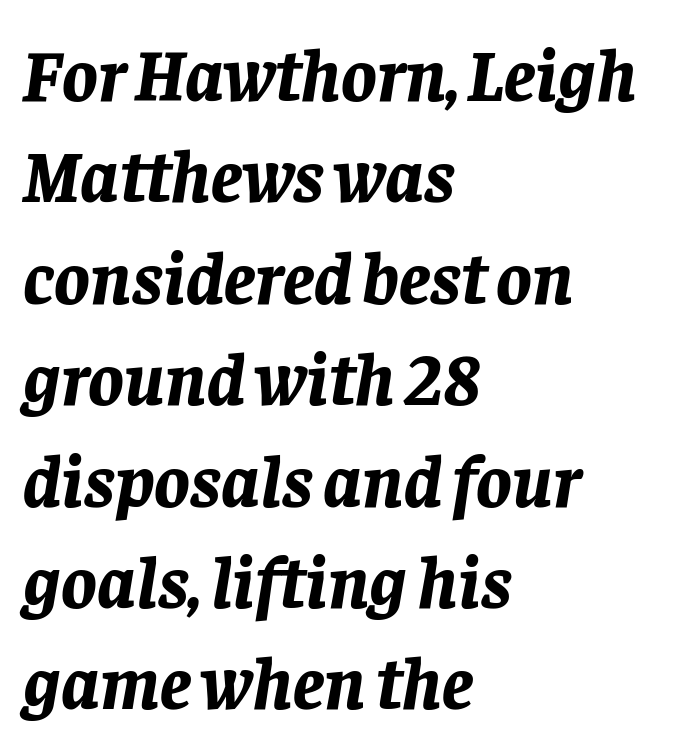
You'd pick this weight for a headline — it's a proper bold. The paragraph shown leans on its left margin. The face used here is proportionally spaced, like ordinary book or web type. The tracking reads as untouched default to a designer's eye.
